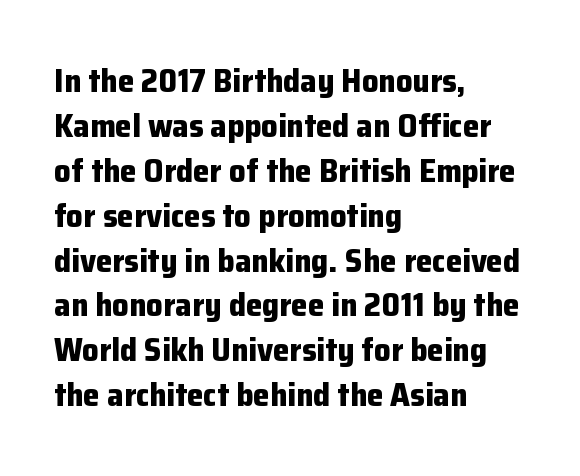
{"serif": "no", "italic": "no", "bold": "yes", "weight": "bold", "width": "normal", "stroke_contrast": "low", "x_height": "medium", "monospaced": "no", "underline": "no", "align": "left", "line_spacing": "normal", "line_spacing_ratio": 1.36, "letter_spacing": "normal", "letter_spacing_em": 0.0, "glyph_px": 33}
